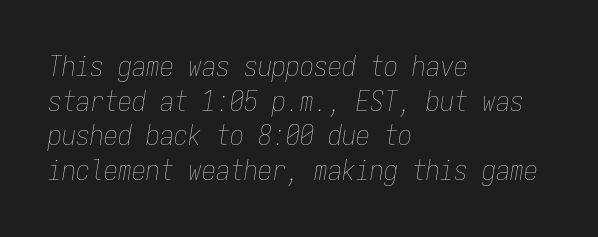
This rendering leaves character spacing at its baseline value. Where is the straight margin? On the left. Bold? No — there's no thickening of the strokes. Spacing verdict: monospaced, one width for all characters.
